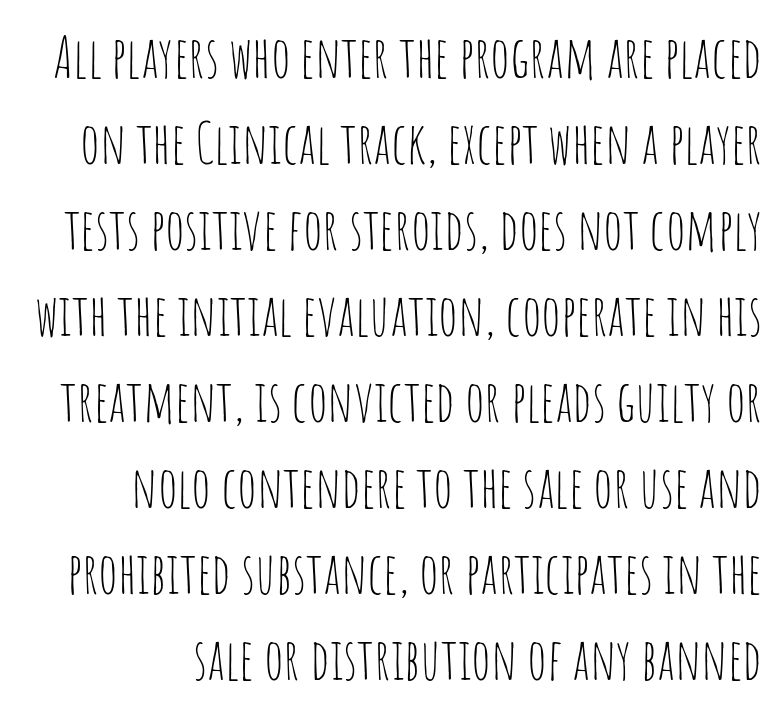
You could not count columns in this text — the font is proportionally spaced. These lines were composed using upright roman letters. No word sits above an underline. Inter-character spacing is left at the font's built-in metrics. Stroke mass is kept to a normal reading level or below. One-word summary of the alignment: right.
